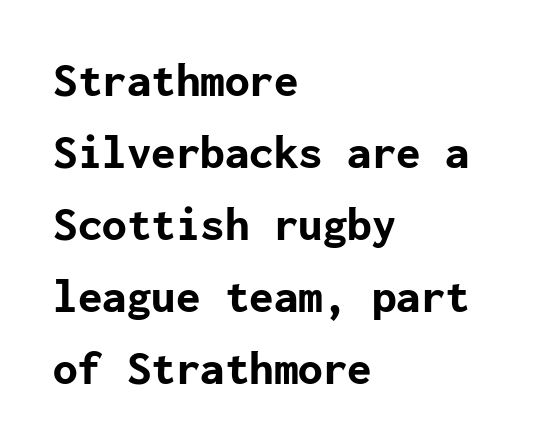
Q: Is the text bold? A: Yes.
Q: Is the text italic (slanted)? A: No, it is upright.
Q: Is the typeface a serif or a sans-serif typeface? A: Sans-serif.
Q: Is the text underlined? A: No.
Q: How is the paragraph aligned? A: Left-aligned.
Q: Is the spacing between letters normal or unusually wide? A: Normal.
Q: Is the spacing between lines tight, normal or loose? A: Normal.
Q: Width (condensed, normal, or wide)? A: Normal.
Q: Stroke contrast? A: Low.
Q: x-height? A: Medium.
